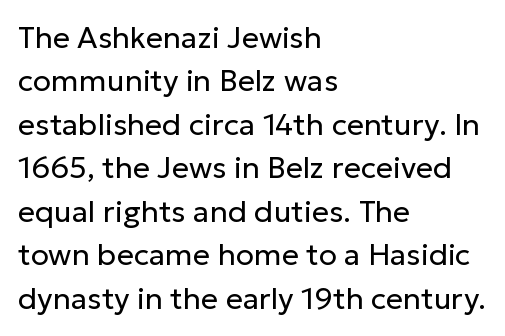
A student would call this left alignment; a typographer would say flush left, rag right. The face used here is proportionally spaced, like ordinary book or web type. Inter-character spacing is left at the font's built-in metrics. Summary of weight: not heavy and not bold. Note: no serifs on the glyphs.
